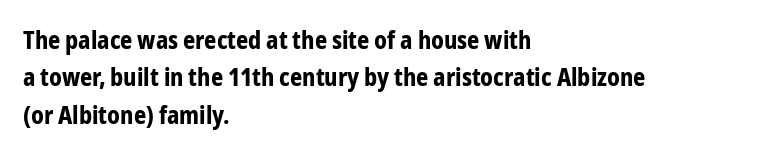
Underline: absent. Strokes here are thick enough to call this a true bold. This block has exactly the height ordinary leading produces. Standard letterfit; no display-style spreading of the glyphs. The lines are quadded left.
